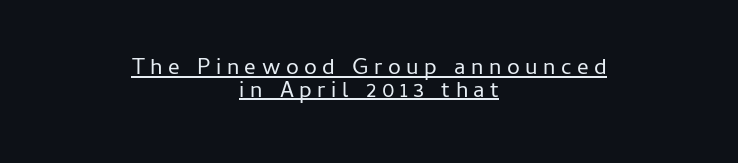
The typography opts for an upright posture over an oblique one. The letters look calm and open, with moderate or lighter stems. The passage shown stacks its lines with hardly any gap. The passage shown is underscored from start to finish.
